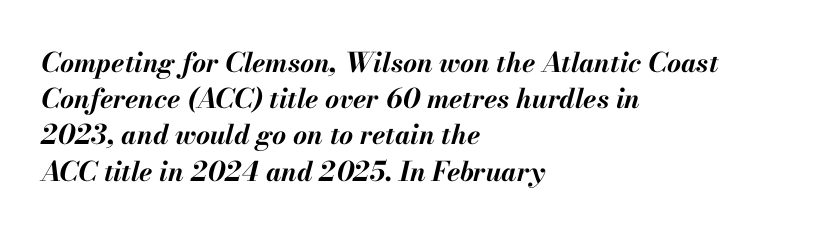
Q: Is the text bold? A: Yes.
Q: Is the text italic (slanted)? A: Yes, it leans right by about 13 degrees.
Q: Is the text underlined? A: No.
Q: How is the paragraph aligned? A: Left-aligned.
Q: Is the spacing between letters normal or unusually wide? A: Normal.
Q: Is the spacing between lines tight, normal or loose? A: Normal.
